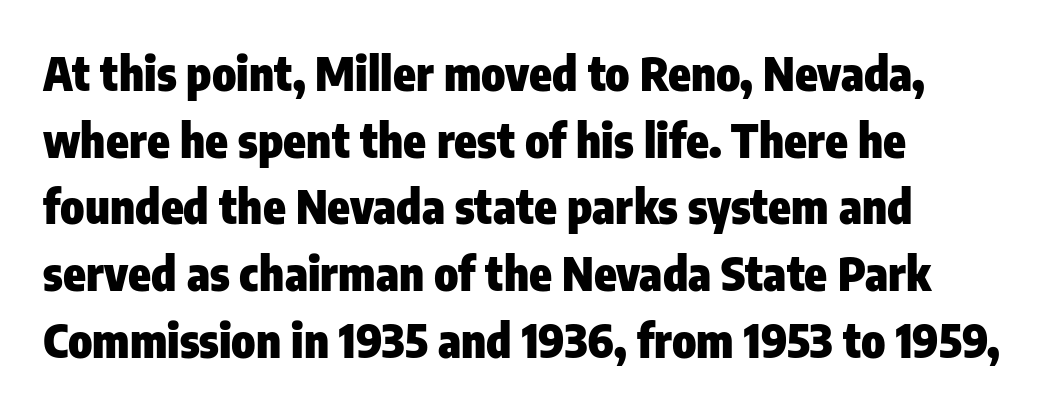
On the weight axis this lands at bold, roughly 700. Successive baselines arrive at the customary interval. Observe the absence of serifs on each vertical stroke in this sample. Caption: standard tracking, unaltered. Tall strokes in this sample are plumb rather than angled. The gap between lines stays unmarked.
